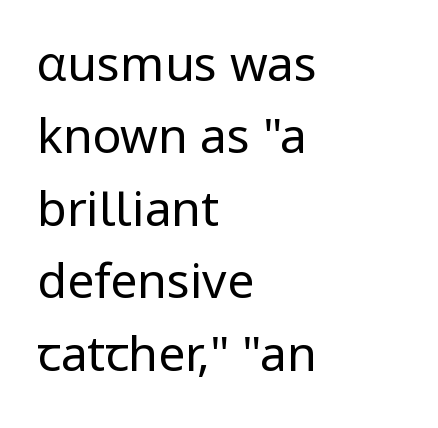
Q: Is the text bold? A: No.
Q: Is the text italic (slanted)? A: No, it is upright.
Q: Is the typeface a serif or a sans-serif typeface? A: Sans-serif.
Q: Is the text underlined? A: No.
Q: How is the paragraph aligned? A: Left-aligned.
Q: Is the spacing between letters normal or unusually wide? A: Normal.
Q: Is the spacing between lines tight, normal or loose? A: Normal.
Q: Width (condensed, normal, or wide)? A: Normal.
Q: Stroke contrast? A: Low.
Q: x-height? A: Medium.
Q: Monospaced? A: No.
